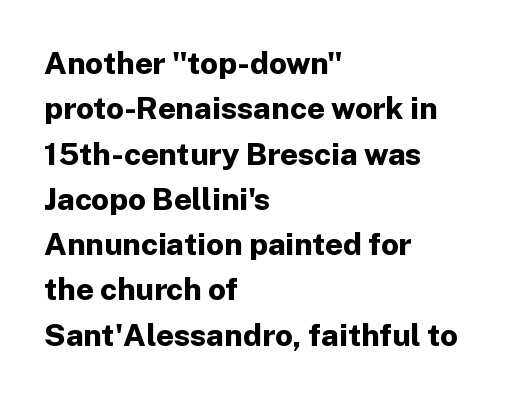
The image shows 31 px bold sans-serif type, upright; set left-aligned, normal line spacing (1.46x), normal letter spacing, not underlined; low stroke contrast and a medium x-height.
